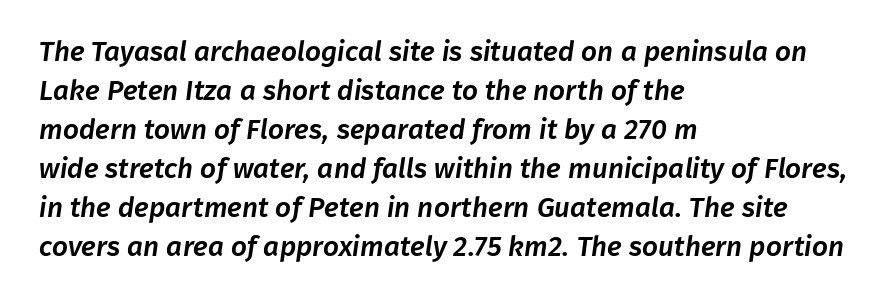
Each letter keeps its own natural width here, so spacing adapts to shape. Type style note: lacks serifs. Characters follow at the spacing the type designer built in. Caption: multi-line text, flush left, ragged right. Leading: standard.
